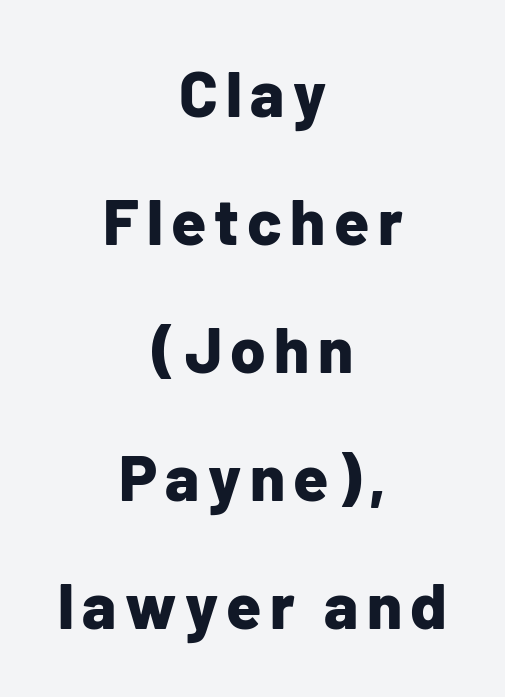
The image shows 64 px bold sans-serif type, upright; set centered, loose line spacing (2.0x), not underlined; low stroke contrast and a medium x-height.
